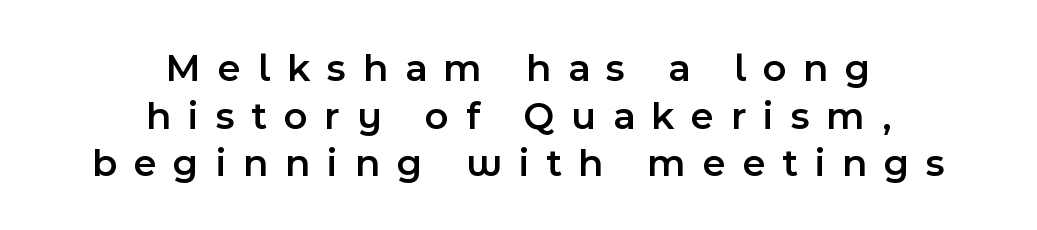
Q: Is the text bold? A: Semi-bold.
Q: Is the text italic (slanted)? A: No, it is upright.
Q: Is the typeface a serif or a sans-serif typeface? A: Sans-serif.
Q: Is the text underlined? A: No.
Q: How is the paragraph aligned? A: Centered.
Q: Is the spacing between letters normal or unusually wide? A: Unusually wide.
Q: Width (condensed, normal, or wide)? A: Normal.
Q: x-height? A: Medium.
Q: Monospaced? A: No.
